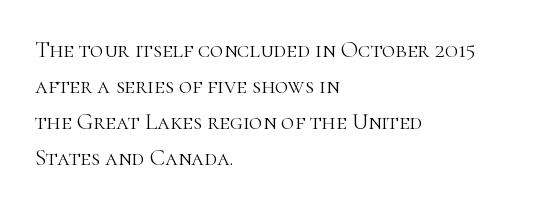
Nothing unusual about the tracking: characters are spaced as the font intends. The typesetter chose a ragged-right arrangement here. Vertical strokes here are truly vertical. In terms of leading, this rendering sits right in the middle.
